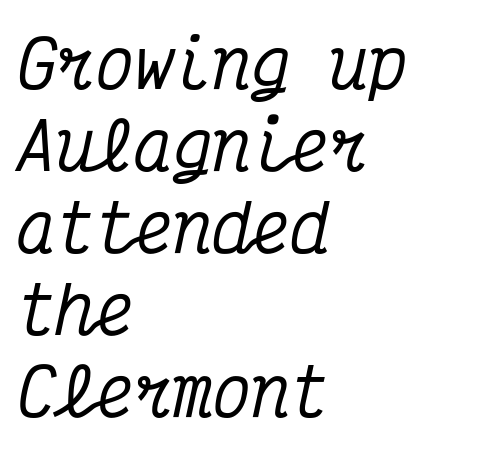
Q: Is the text italic (slanted)? A: Yes, it leans right by about 12 degrees.
Q: Is the typeface a serif or a sans-serif typeface? A: Serif.
Q: Is the text underlined? A: No.
Q: How is the paragraph aligned? A: Left-aligned.
Q: Is the spacing between letters normal or unusually wide? A: Normal.
Q: Is the spacing between lines tight, normal or loose? A: Normal.
Q: Width (condensed, normal, or wide)? A: Condensed.
Q: Stroke contrast? A: Medium.
Q: x-height? A: Medium.
Q: Monospaced? A: Yes.
